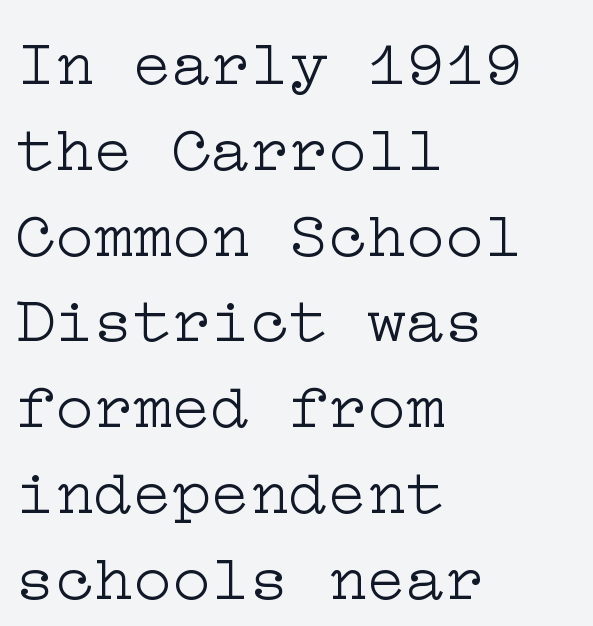
A serif font was chosen for this passage. Letter spacing: default. Weight: in the light-to-regular range. The lines sit at an ordinary, default distance from one another.
